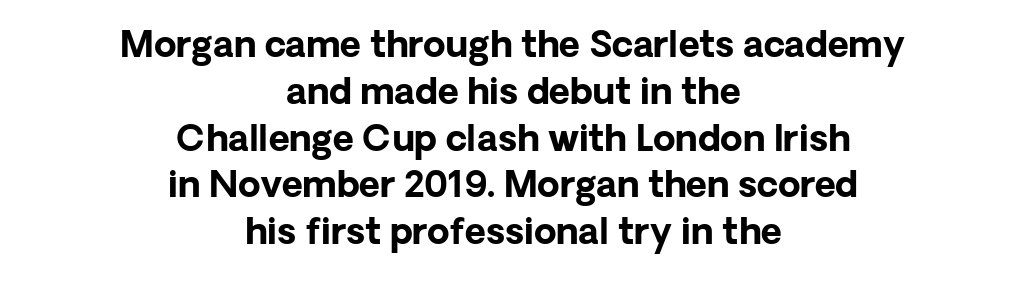
{"serif": "no", "italic": "no", "bold": "yes", "weight": "bold", "width": "normal", "stroke_contrast": "low", "x_height": "medium", "monospaced": "no", "underline": "no", "align": "center", "line_spacing": "normal", "line_spacing_ratio": 1.3, "letter_spacing": "normal", "letter_spacing_em": 0.0, "glyph_px": 36}
